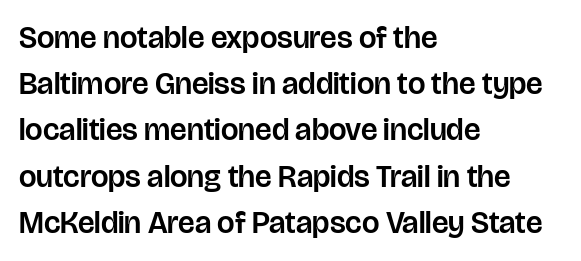
{"serif": "no", "italic": "no", "width": "normal", "stroke_contrast": "low", "x_height": "large", "monospaced": "no", "underline": "no", "align": "left", "line_spacing": "normal", "line_spacing_ratio": 1.49, "letter_spacing": "normal", "letter_spacing_em": 0.0, "glyph_px": 31}
